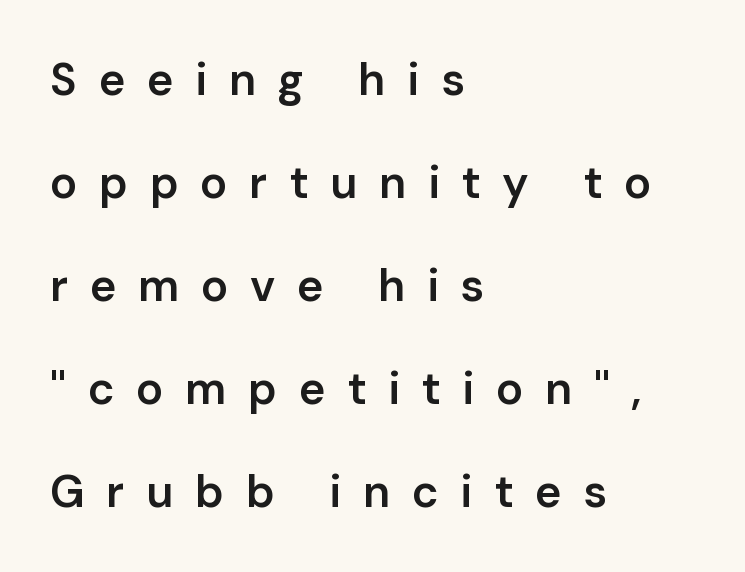
Q: Is the text bold? A: Semi-bold.
Q: Is the text italic (slanted)? A: No, it is upright.
Q: Is the typeface a serif or a sans-serif typeface? A: Sans-serif.
Q: Is the text underlined? A: No.
Q: How is the paragraph aligned? A: Left-aligned.
Q: Is the spacing between letters normal or unusually wide? A: Unusually wide.
Q: Is the spacing between lines tight, normal or loose? A: Loose.
Q: Width (condensed, normal, or wide)? A: Normal.
Q: Stroke contrast? A: Low.
Q: x-height? A: Medium.
Q: Monospaced? A: No.
